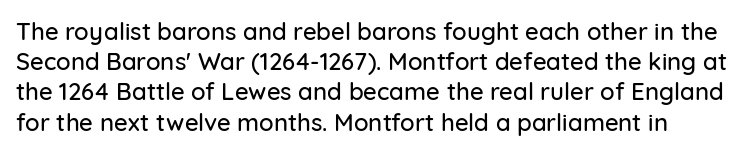
Q: Is the text italic (slanted)? A: No, it is upright.
Q: Is the text underlined? A: No.
Q: Is the spacing between letters normal or unusually wide? A: Normal.
Q: Is the spacing between lines tight, normal or loose? A: Normal.
